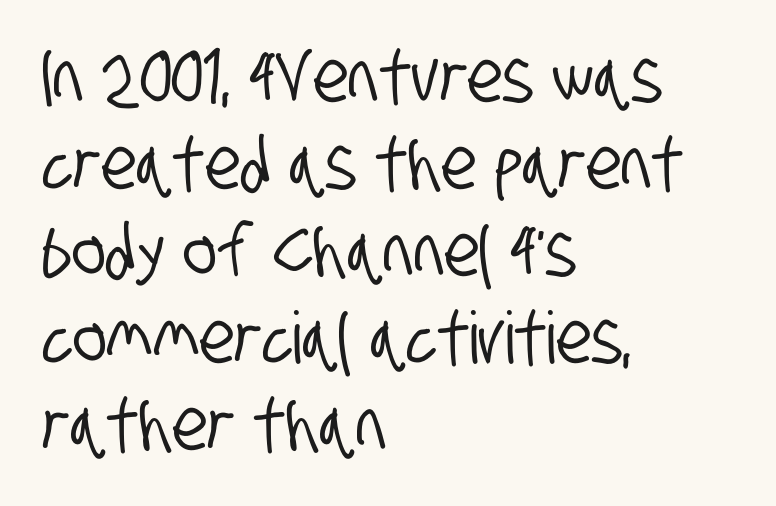
Regarding serifs, this sample does without them. The line texture is even and compact thanks to regular tracking. The ragged edge is on the right, which tells us the setting is flush left. Do the characters align in a grid? No, the font is proportional.
